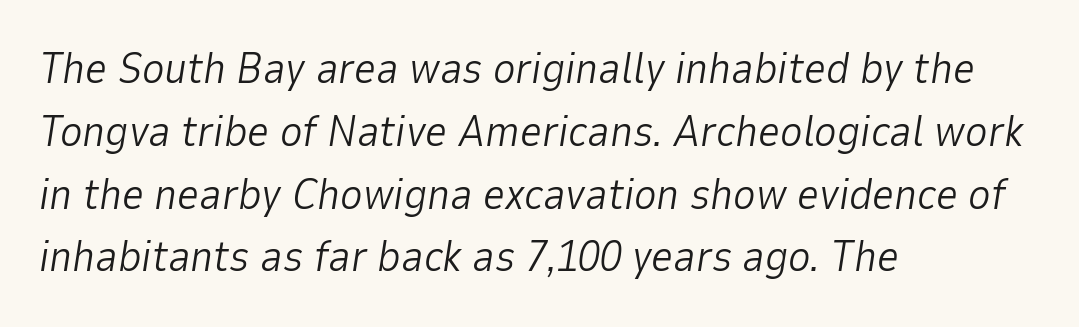
The face used here has a pronounced slope to its letters. The tracking reads as untouched default to a designer's eye. This sample keeps an unexceptional amount of space between lines. Spacing verdict: proportional, widths tailored to each character.
